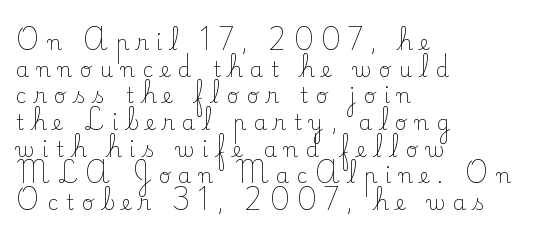
The image shows 21 px text type, upright; set left-aligned, normal line spacing (1.27x), unusually wide letter spacing (+0.36 em), not underlined.
